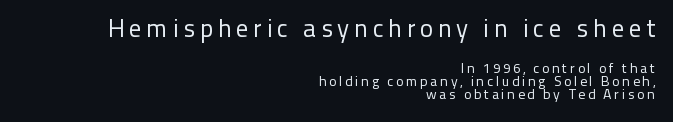
{"italic": "no", "bold": "no", "underline": "no", "align": "right", "line_spacing": "tight", "line_spacing_ratio": 0.95, "larger_block": "first", "size_ratio": 1.79, "glyph_px": 25}
